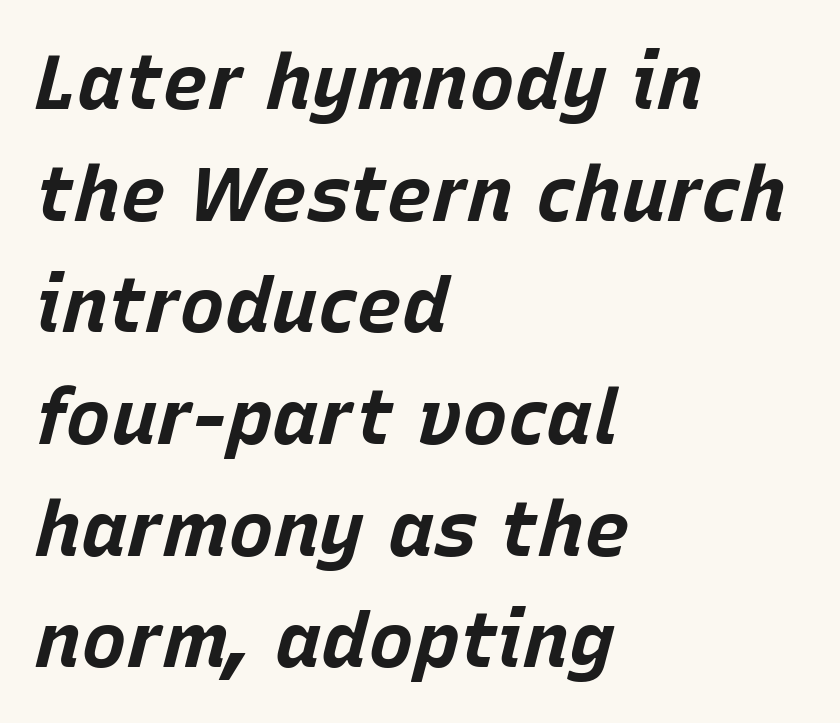
Q: Is the text bold? A: Yes.
Q: Is the text italic (slanted)? A: Yes, it leans right by about 15 degrees.
Q: Is the text underlined? A: No.
Q: How is the paragraph aligned? A: Left-aligned.
Q: Is the spacing between letters normal or unusually wide? A: Normal.
Q: Is the spacing between lines tight, normal or loose? A: Normal.
Q: Width (condensed, normal, or wide)? A: Normal.
Q: Stroke contrast? A: Low.
Q: x-height? A: Large.
Q: Monospaced? A: No.
